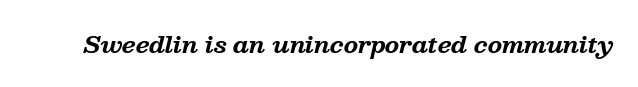
The image shows 23 px bold type, italic (leaning right); set normal letter spacing, not underlined.
